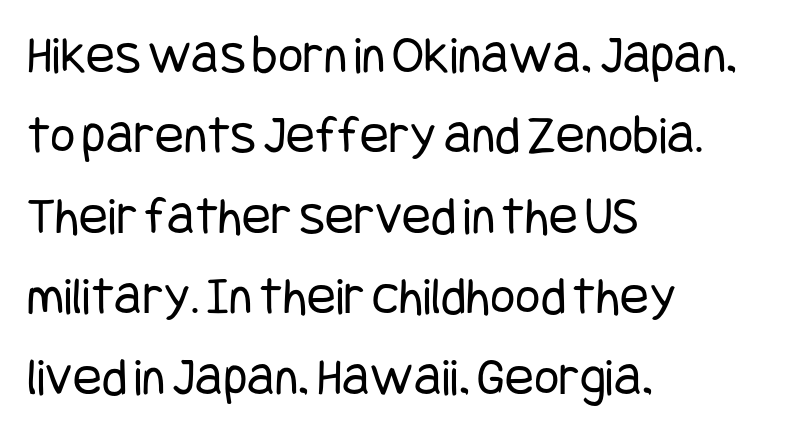
{"serif": "no", "italic": "no", "bold": "no", "weight": "regular", "width": "condensed", "stroke_contrast": "low", "x_height": "large", "underline": "no", "align": "left", "line_spacing": "normal", "line_spacing_ratio": 1.49, "letter_spacing": "normal", "letter_spacing_em": 0.0, "glyph_px": 54}
